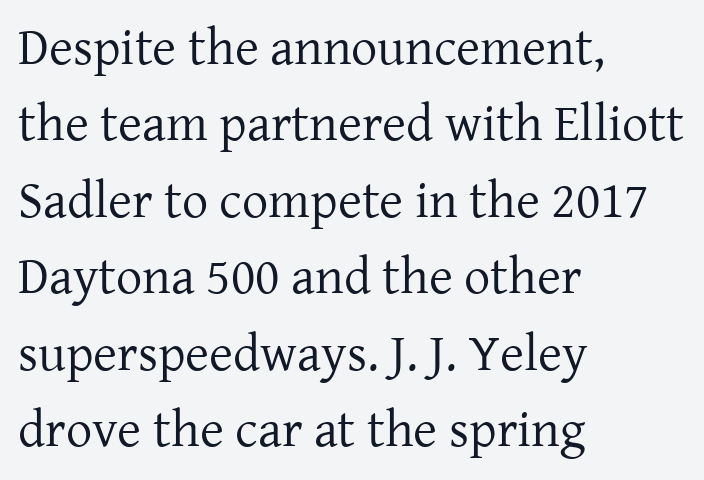
{"serif": "yes", "italic": "no", "bold": "no", "weight": "regular", "width": "normal", "stroke_contrast": "low", "x_height": "medium", "monospaced": "no", "underline": "no", "align": "left", "line_spacing": "normal", "line_spacing_ratio": 1.47, "letter_spacing": "normal", "letter_spacing_em": 0.0, "glyph_px": 52}
